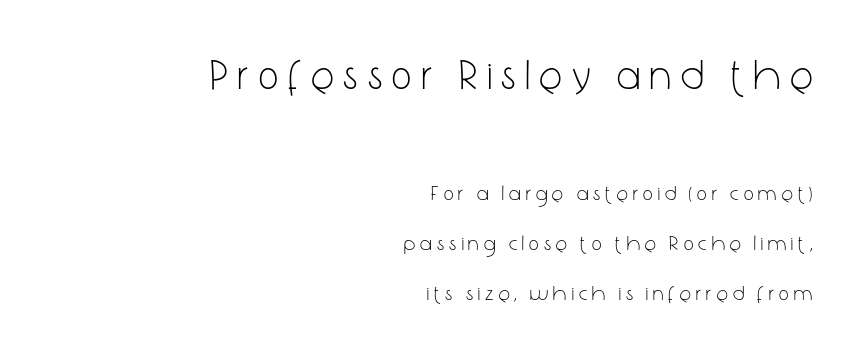
{"serif": "no", "italic": "no", "bold": "no", "weight": "light", "width": "condensed", "stroke_contrast": "low", "x_height": "medium", "monospaced": "no", "underline": "no", "align": "right", "line_spacing": "loose", "line_spacing_ratio": 2.38, "letter_spacing": "wide", "letter_spacing_em": 0.25, "larger_block": "first", "size_ratio": 2.0, "glyph_px": 42}
